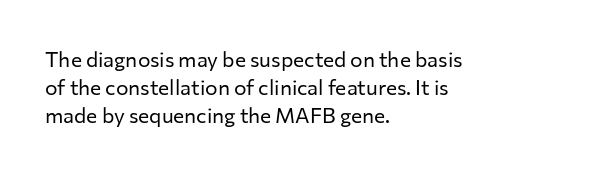
{"italic": "no", "bold": "no", "underline": "no", "align": "left", "line_spacing": "normal", "line_spacing_ratio": 1.34, "letter_spacing": "normal", "letter_spacing_em": 0.0, "glyph_px": 21}
